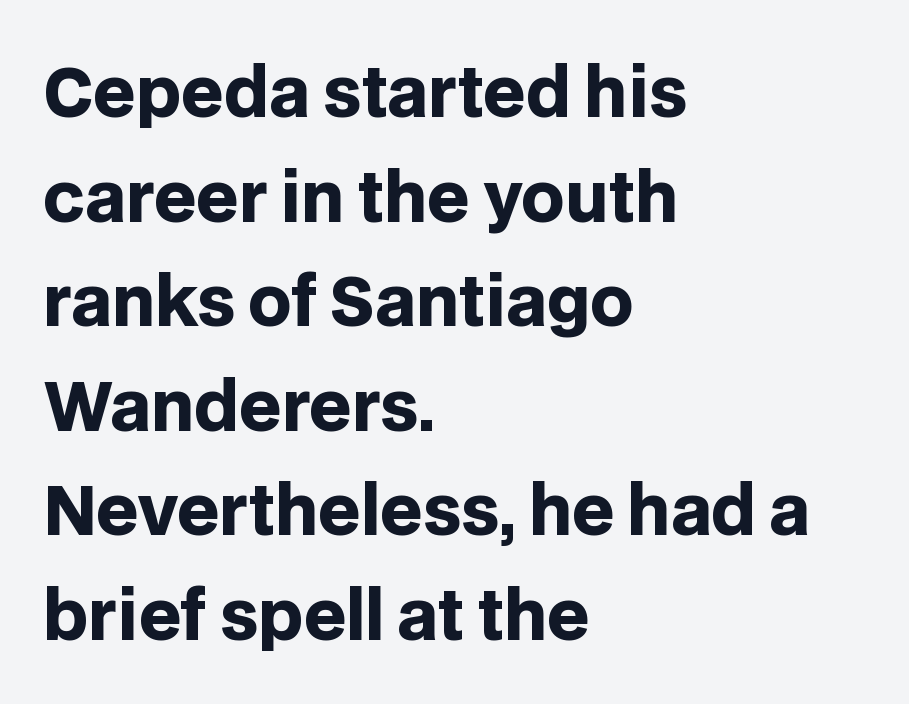
{"serif": "no", "italic": "no", "bold": "yes", "weight": "heavy", "width": "normal", "stroke_contrast": "low", "x_height": "large", "monospaced": "no", "underline": "no", "align": "left", "line_spacing": "normal", "line_spacing_ratio": 1.56, "letter_spacing": "normal", "letter_spacing_em": 0.0, "glyph_px": 67}
